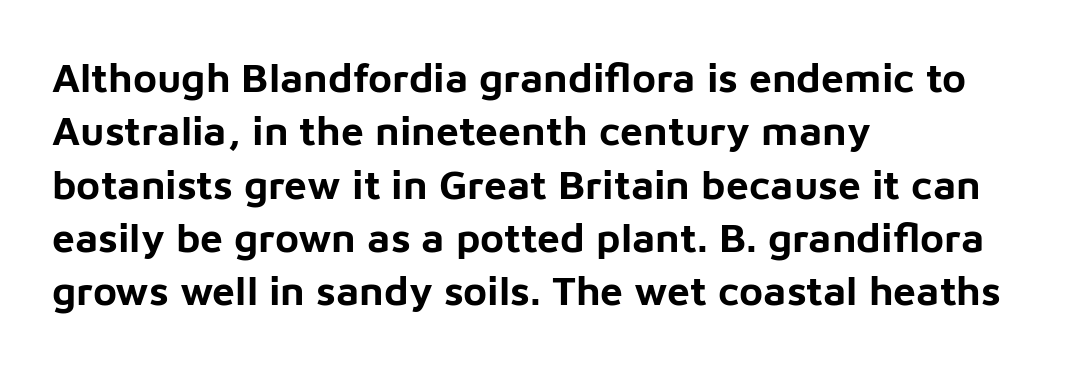
There is no visible air inserted between adjacent glyphs. Clear beneath every line of the passage. Font category for this specimen: sans-serif. This is roman type, the default non-slanted kind. Each glyph is drawn with heavy, bold strokes. Horizontal alignment here is leftward, the default for most running prose.
